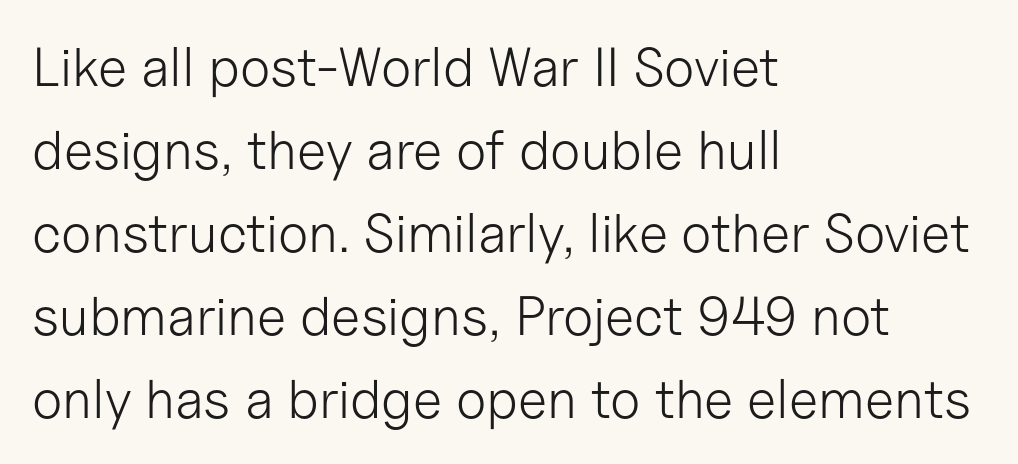
{"serif": "no", "italic": "no", "bold": "no", "weight": "light", "width": "normal", "stroke_contrast": "low", "x_height": "medium", "monospaced": "no", "underline": "no", "align": "left", "line_spacing": "normal", "line_spacing_ratio": 1.51, "letter_spacing": "normal", "letter_spacing_em": 0.0, "glyph_px": 55}
